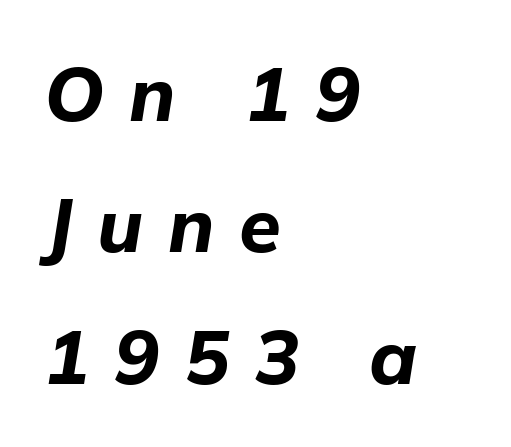
The image shows 76 px bold type, italic (leaning right); set left-aligned, line spacing 1.73x, unusually wide letter spacing (+0.32 em), not underlined; low stroke contrast and a medium x-height.
